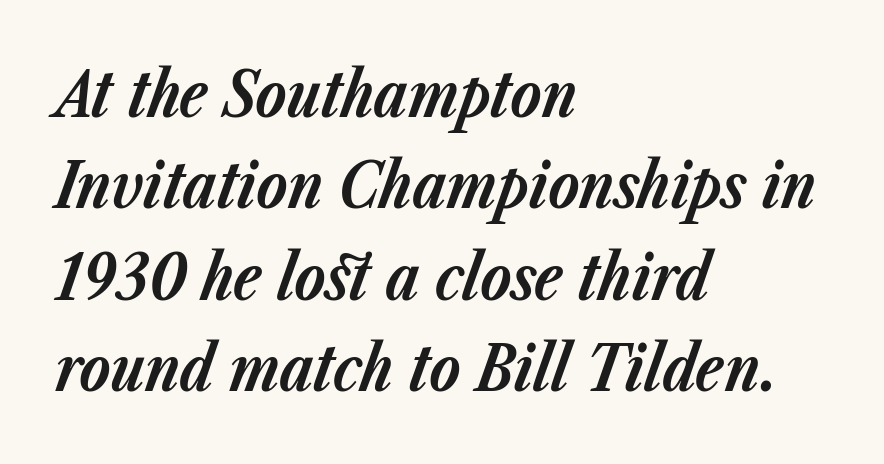
Do the characters align in a grid? No, the font is proportional. Every character sits at an angle, as italics do. Rule under the text: the space is simply empty. The typesetter chose a ragged-right arrangement here. The letters sit at their default tracking, neither squeezed nor spread. Interline gaps are of average width in this sample.
